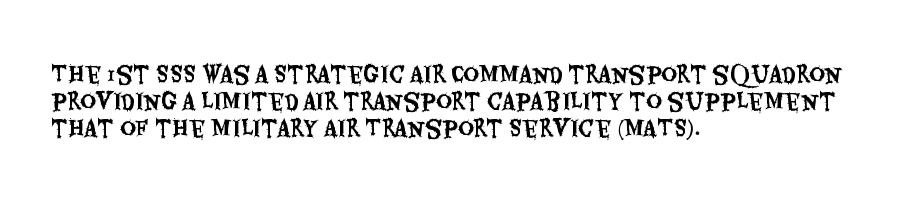
Is the block centered? No — it sits flush against the left margin. Beneath every word, the page is bare. What stands out about the letter spacing? Nothing — it is the standard amount. The lettering stays uniformly vertical, giving the passage a roman look.
